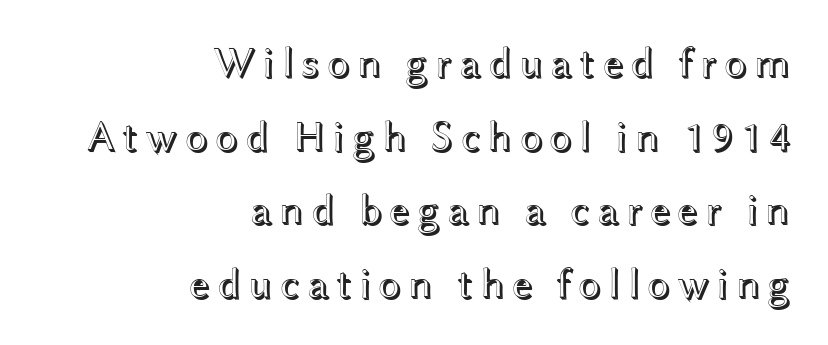
{"italic": "no", "width": "wide", "x_height": "medium", "monospaced": "no", "underline": "no", "align": "right", "line_spacing_ratio": 1.71, "glyph_px": 43}
